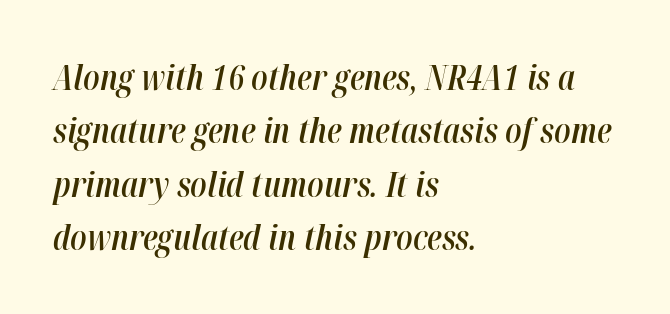
Q: Is the text bold? A: Semi-bold.
Q: Is the text italic (slanted)? A: Yes, it leans right by about 12 degrees.
Q: Is the text underlined? A: No.
Q: How is the paragraph aligned? A: Left-aligned.
Q: Is the spacing between letters normal or unusually wide? A: Normal.
Q: Is the spacing between lines tight, normal or loose? A: Normal.
Q: Width (condensed, normal, or wide)? A: Condensed.
Q: Stroke contrast? A: High.
Q: x-height? A: Medium.
Q: Monospaced? A: No.
